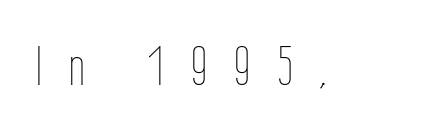
The passage shown is not bold in any degree. If you drew a line through each stem, it would be perfectly vertical. You could not count columns in this text — the font is proportionally spaced. Tracking value appears strongly positive — letters spread wide.
